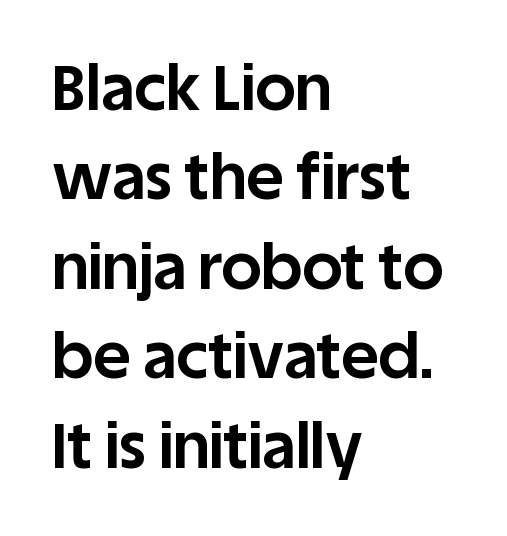
The glyphs in this specimen are sans serif. Honestly, there is no underline to notice here at all. Leading matches the norm, producing a regular column. The rag falls on the right side of this text block. Note the varied advance widths — an 'i' is clearly narrower than an 'm'. Do the letters lean? They stand straight.
